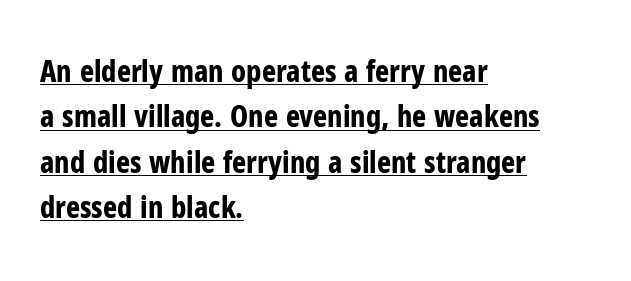
To sum up the face: it is a sans, with no serifs. On the weight axis this lands at bold, roughly 700. The typesetter has applied underlining to the passage shown. This sample uses an upright cut, with every glyph sitting square on the baseline. Character widths vary here, with narrow letters taking less room than wide ones.
